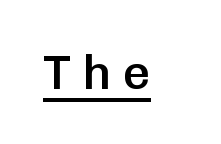
Q: Is the text bold? A: Semi-bold.
Q: Is the text italic (slanted)? A: No, it is upright.
Q: Is the typeface a serif or a sans-serif typeface? A: Sans-serif.
Q: Is the text underlined? A: Yes.
Q: Is the spacing between letters normal or unusually wide? A: Unusually wide.
Q: Width (condensed, normal, or wide)? A: Normal.
Q: Stroke contrast? A: Low.
Q: x-height? A: Medium.
Q: Monospaced? A: No.
